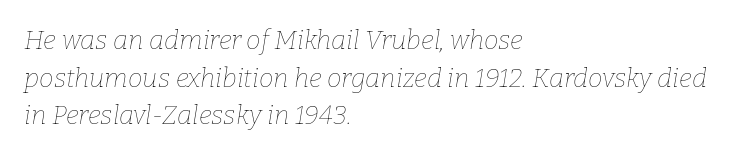
The image shows 26 px text type, italic (leaning right); set left-aligned, normal line spacing (1.45x), normal letter spacing, not underlined.
